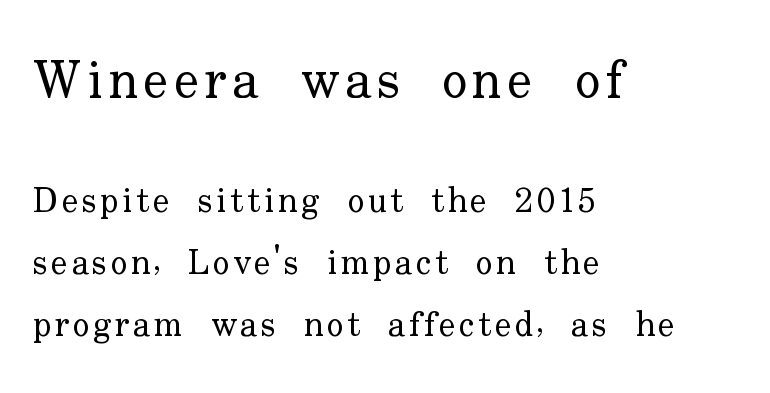
The image shows 53 px regular-weight serif type, upright; set left-aligned, line spacing 1.77x, not underlined; the first (top) block is 1.51x larger; low stroke contrast and a small x-height.
